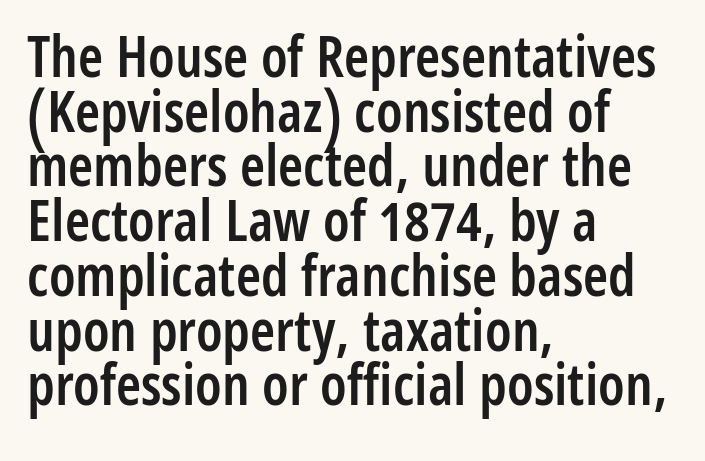
Note the varied advance widths — an 'i' is clearly narrower than an 'm'. Casual observation: everything's shoved over to the left. Type style note: lacks serifs. Only glyphs here, with clear space below each row. Tall strokes in this sample are plumb rather than angled.
